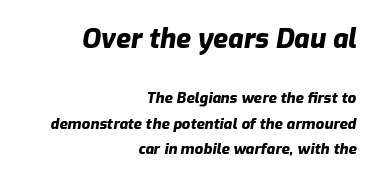
The image shows 27 px bold type, italic (leaning right); set right-aligned, normal line spacing (1.7x), normal letter spacing, not underlined; the first (top) block is 1.8x larger.
